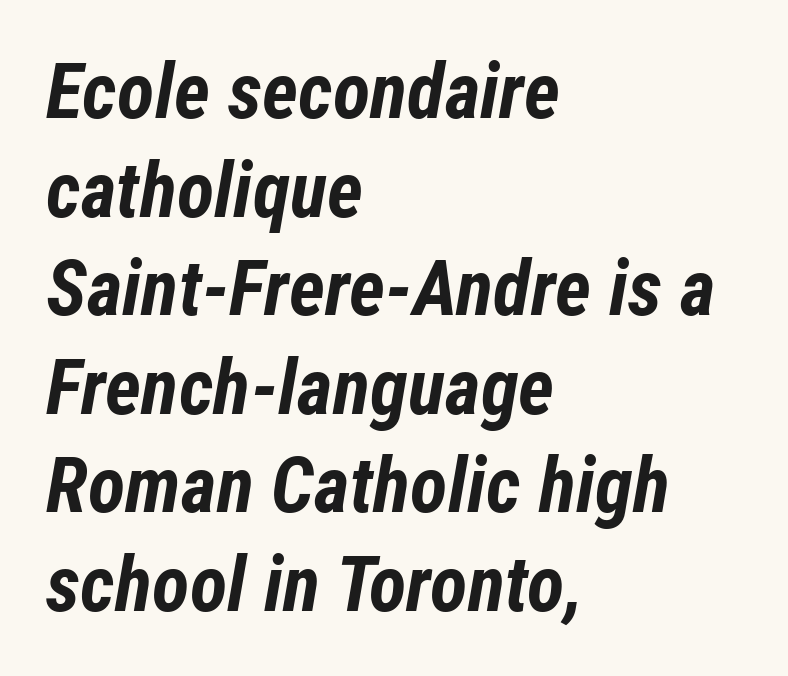
A typesetter would call this zero additional tracking. Typographic density is high because the face is bold. Observe the lean: these are italic letterforms. Think of a printed novel: that variable character pitch is what you see here. The lines are quadded left.
